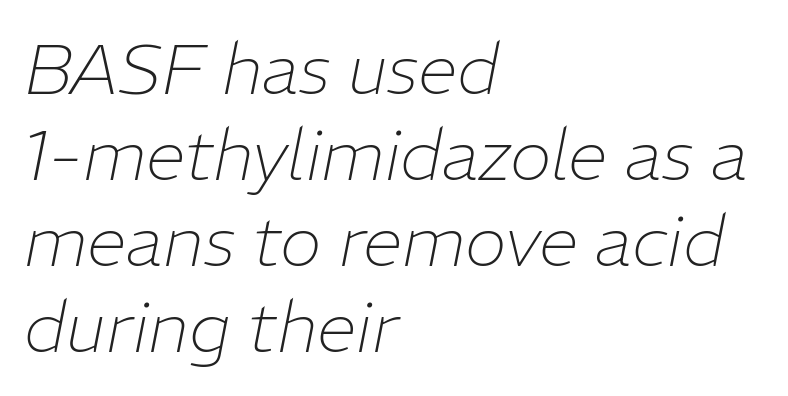
The image shows 71 px thin type, italic (leaning right); set left-aligned, line spacing 1.21x, normal letter spacing, not underlined; low stroke contrast and a medium x-height.
